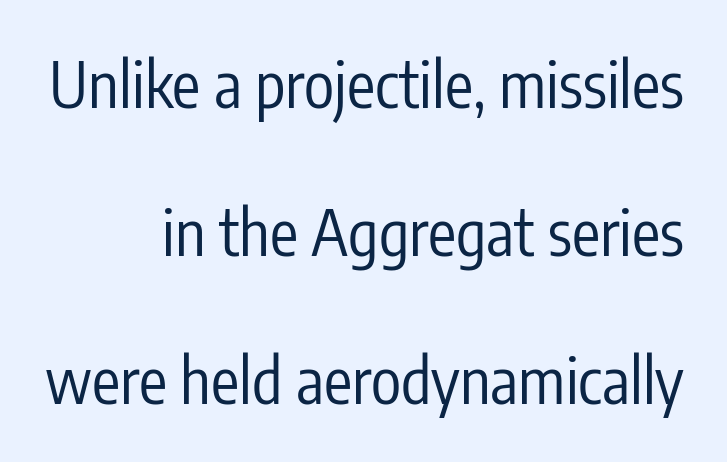
The image shows 63 px regular-weight, condensed sans-serif type, upright; set right-aligned, loose line spacing (2.35x), normal letter spacing, not underlined; low stroke contrast and a medium x-height.
